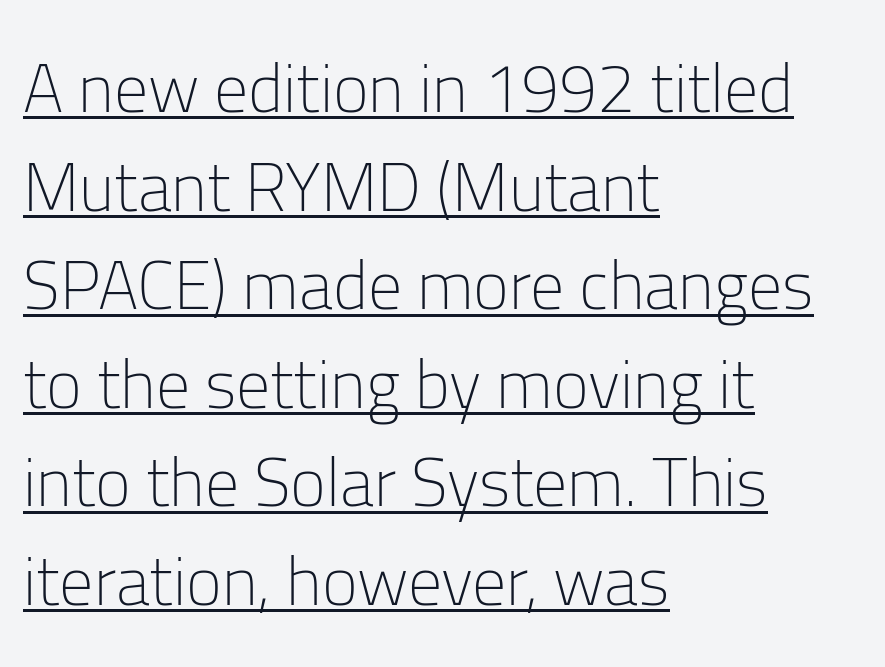
{"serif": "no", "italic": "no", "bold": "no", "weight": "light", "width": "normal", "stroke_contrast": "low", "x_height": "medium", "monospaced": "no", "underline": "yes", "align": "left", "line_spacing": "normal", "line_spacing_ratio": 1.45, "letter_spacing": "normal", "letter_spacing_em": 0.0, "glyph_px": 68}
